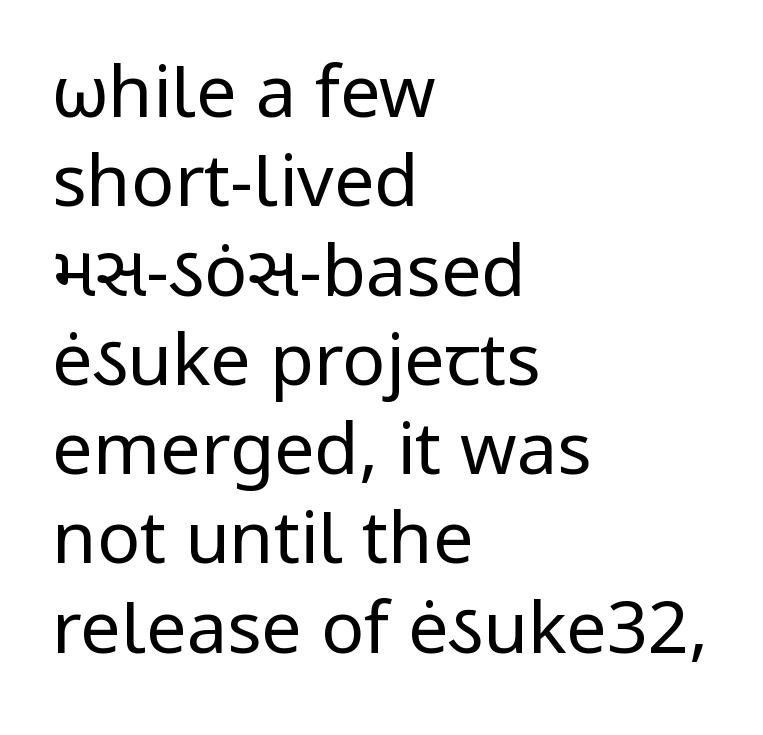
This rendering employs a face without finishing strokes, i.e., a sans-serif. The font sits on the lighter half of the weight spectrum, regular included. These lines are rendered in a variable-pitch font. How are the letters spaced? Ordinarily, with no added tracking.
